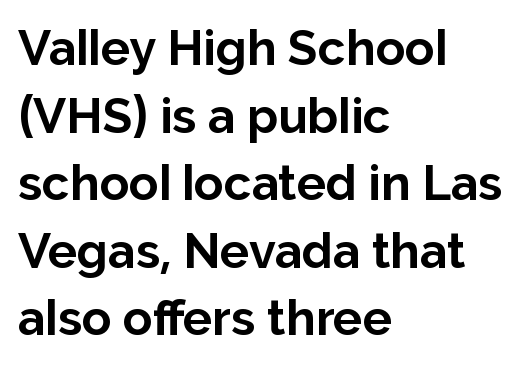
The image shows 49 px bold sans-serif type, upright; set left-aligned, normal line spacing (1.38x), normal letter spacing, not underlined; low stroke contrast and a medium x-height.
